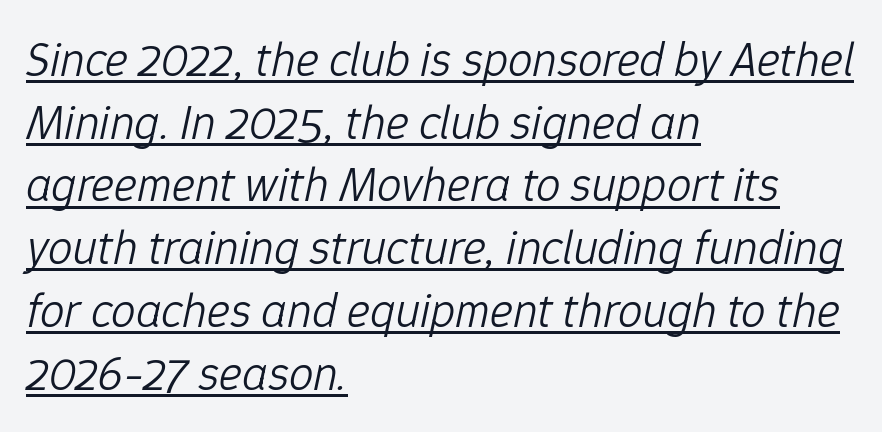
The image shows 49 px light type, italic (leaning right); set left-aligned, normal line spacing (1.28x), normal letter spacing, underlined; low stroke contrast and a medium x-height.
